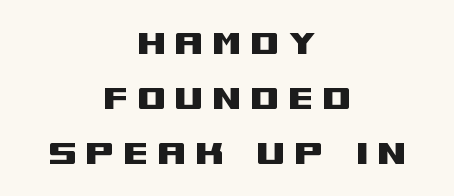
{"serif": "no", "italic": "no", "width": "wide", "stroke_contrast": "medium", "x_height": "large", "monospaced": "no", "underline": "no", "align": "center", "line_spacing": "normal", "line_spacing_ratio": 1.31, "letter_spacing": "wide", "letter_spacing_em": 0.2, "glyph_px": 42}
